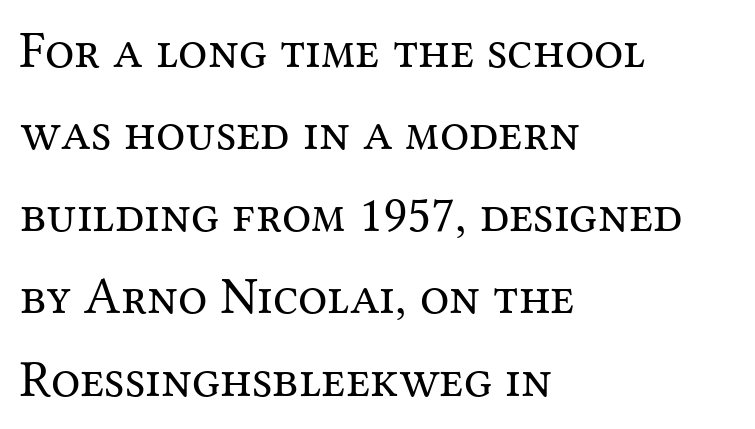
If you drew a line through each stem, it would be perfectly vertical. The letters advance in unequal steps, a hallmark of proportional type. Lines of text with bare space underneath. These lines stack with their left ends in a neat column. Classification — serif. Default kerning and tracking; the words read as compact shapes.
